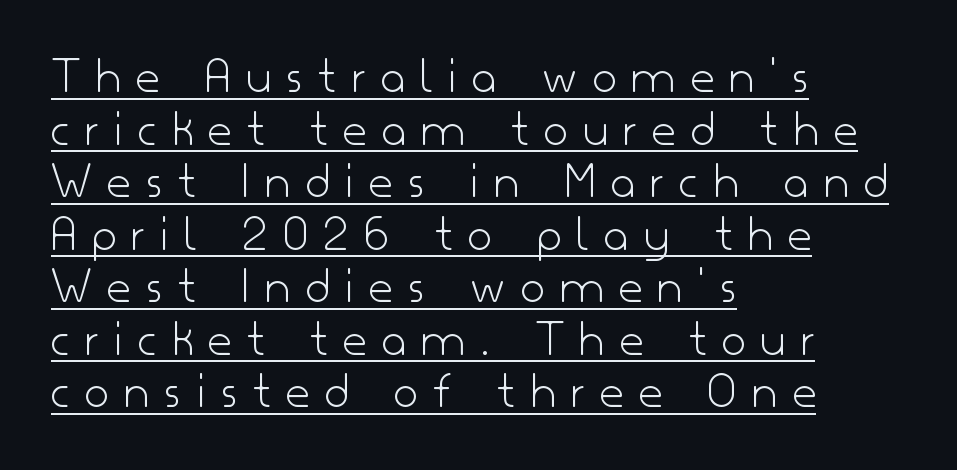
The image shows 52 px light sans-serif type, upright; set left-aligned, tight line spacing (1.01x), unusually wide letter spacing (+0.3 em), underlined; low stroke contrast and a small x-height.
